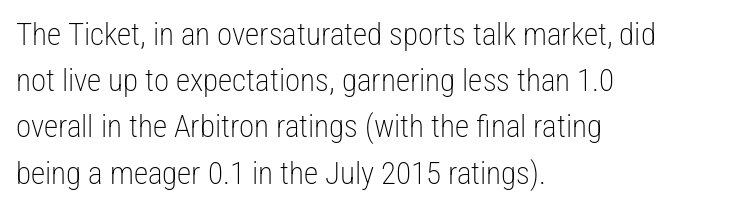
{"serif": "no", "italic": "no", "bold": "no", "weight": "light", "width": "condensed", "stroke_contrast": "low", "x_height": "medium", "monospaced": "no", "underline": "no", "align": "left", "line_spacing": "normal", "line_spacing_ratio": 1.49, "letter_spacing": "normal", "letter_spacing_em": 0.0, "glyph_px": 31}
